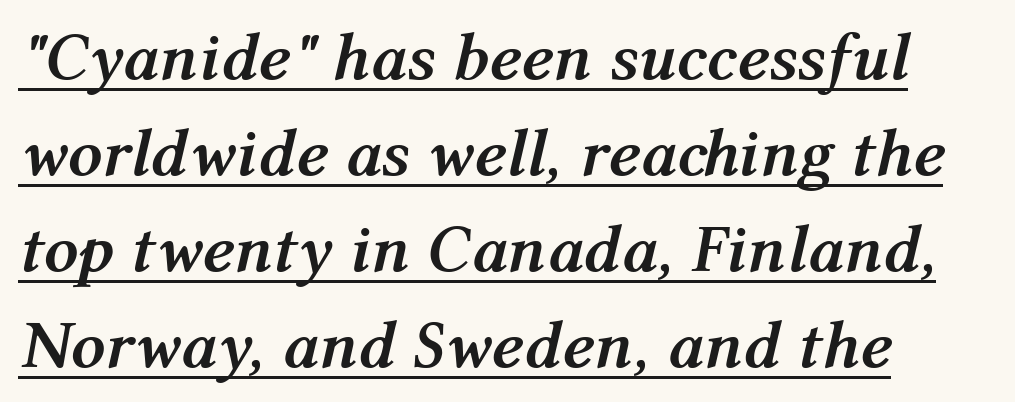
Each word holds together tightly as a unit, with standard inter-letter gaps. Think of a printed novel: that variable character pitch is what you see here. Quick note: interline space is typical. Style check: oblique. Plenty of ink on the page — the face is bold. Emphasis is given by a line drawn under the lettering.
